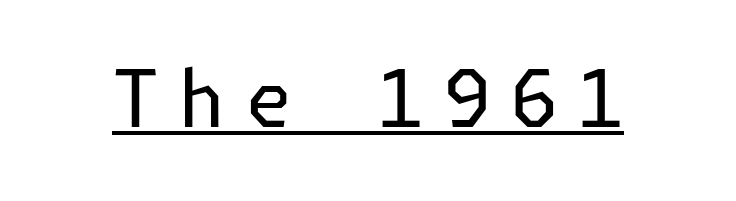
The font is comparable to plain body text, perhaps lighter. Loose tracking; the words dissolve into strings of separated letters. This rendering employs a face without finishing strokes, i.e., a sans-serif. Underlined type. The lettering holds an erect, upright posture throughout.
